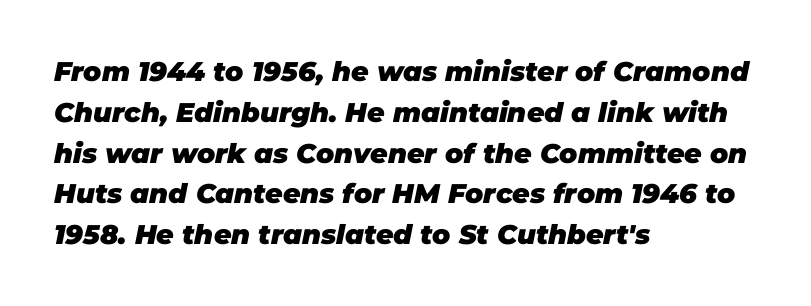
The image shows 27 px bold type, italic (leaning right); set left-aligned, normal line spacing (1.51x), normal letter spacing, not underlined.
